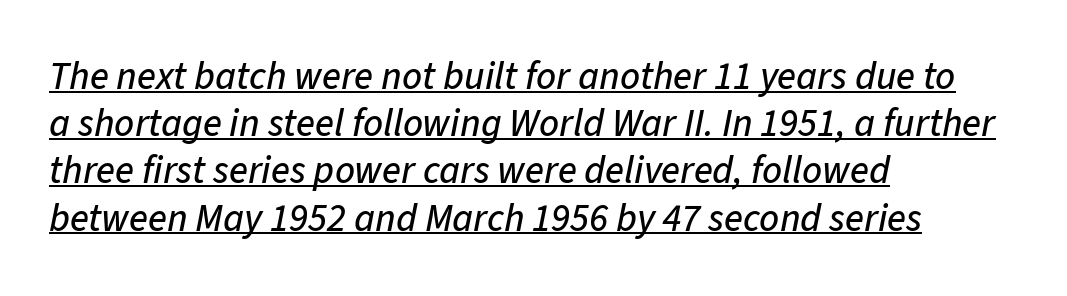
The image shows 39 px text type, italic (leaning right); set left-aligned, line spacing 1.21x, normal letter spacing, underlined; low stroke contrast and a medium x-height.
